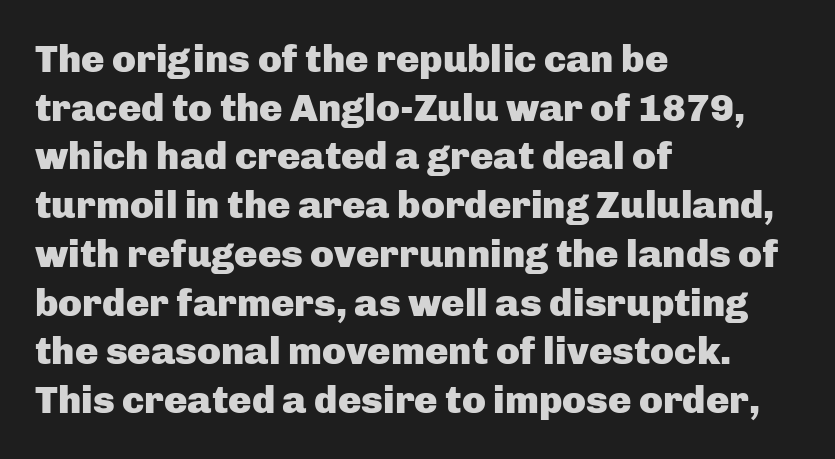
{"serif": "no", "italic": "no", "bold": "yes", "weight": "heavy", "width": "normal", "stroke_contrast": "low", "x_height": "medium", "monospaced": "no", "underline": "no", "align": "left", "line_spacing": "normal", "line_spacing_ratio": 1.25, "letter_spacing": "normal", "letter_spacing_em": 0.0, "glyph_px": 39}
